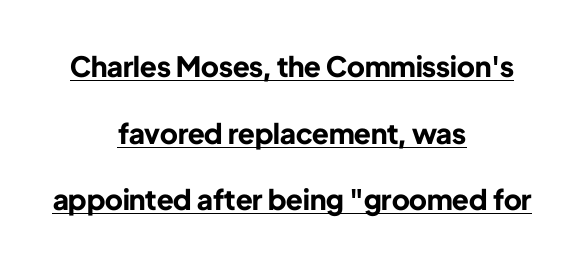
This is sans-serif lettering, the kind often seen on screens and signage. Observe the ordinary spacing: letters are neighbours, not strangers. Each line is balanced around a shared central axis. The passage shown stacks its lines with a broad gap.
